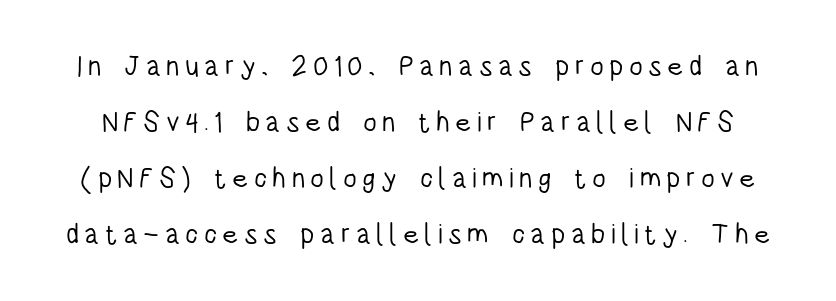
Q: Is the text bold? A: No.
Q: Is the text italic (slanted)? A: No, it is upright.
Q: Is the typeface a serif or a sans-serif typeface? A: Sans-serif.
Q: Is the text underlined? A: No.
Q: Is the spacing between lines tight, normal or loose? A: Loose.
Q: Width (condensed, normal, or wide)? A: Condensed.
Q: Stroke contrast? A: Low.
Q: x-height? A: Large.
Q: Monospaced? A: No.
